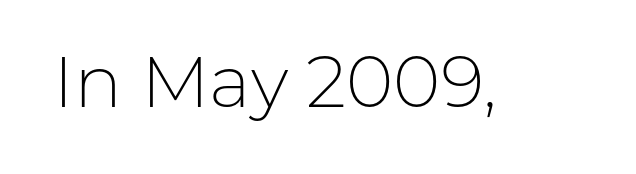
Q: Is the text bold? A: No.
Q: Is the text italic (slanted)? A: No, it is upright.
Q: Is the typeface a serif or a sans-serif typeface? A: Sans-serif.
Q: Is the text underlined? A: No.
Q: Is the spacing between letters normal or unusually wide? A: Normal.
Q: Width (condensed, normal, or wide)? A: Normal.
Q: Stroke contrast? A: Low.
Q: x-height? A: Medium.
Q: Monospaced? A: No.
